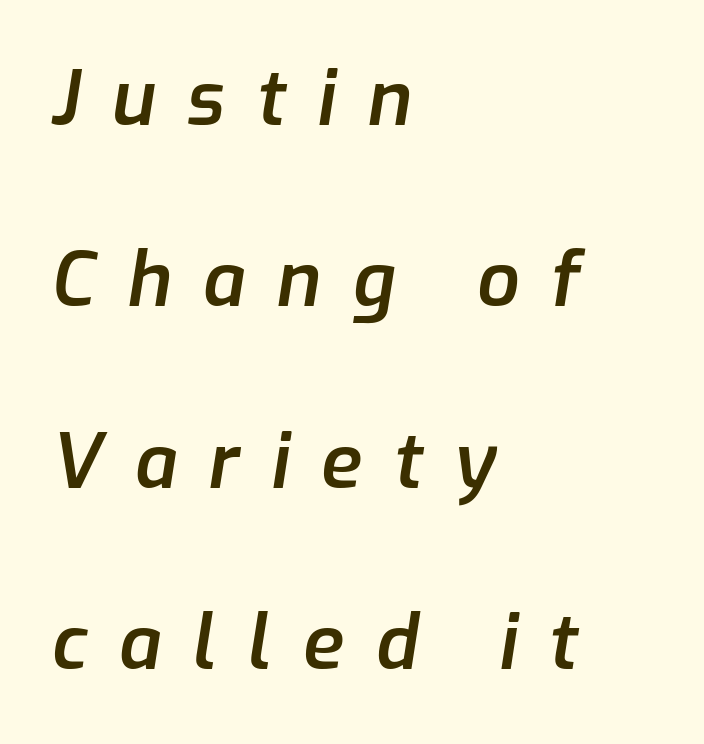
The image shows 75 px semibold type, italic (leaning right); set left-aligned, loose line spacing (2.42x), unusually wide letter spacing (+0.42 em), not underlined; low stroke contrast and a medium x-height.
